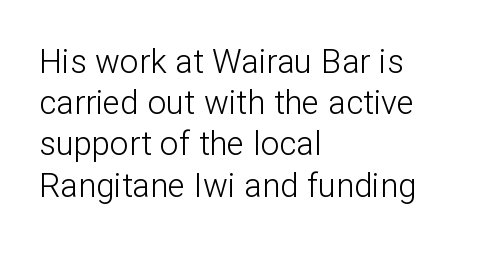
The image shows 33 px light sans-serif type, upright; set left-aligned, normal line spacing (1.25x), normal letter spacing, not underlined; low stroke contrast and a medium x-height.
